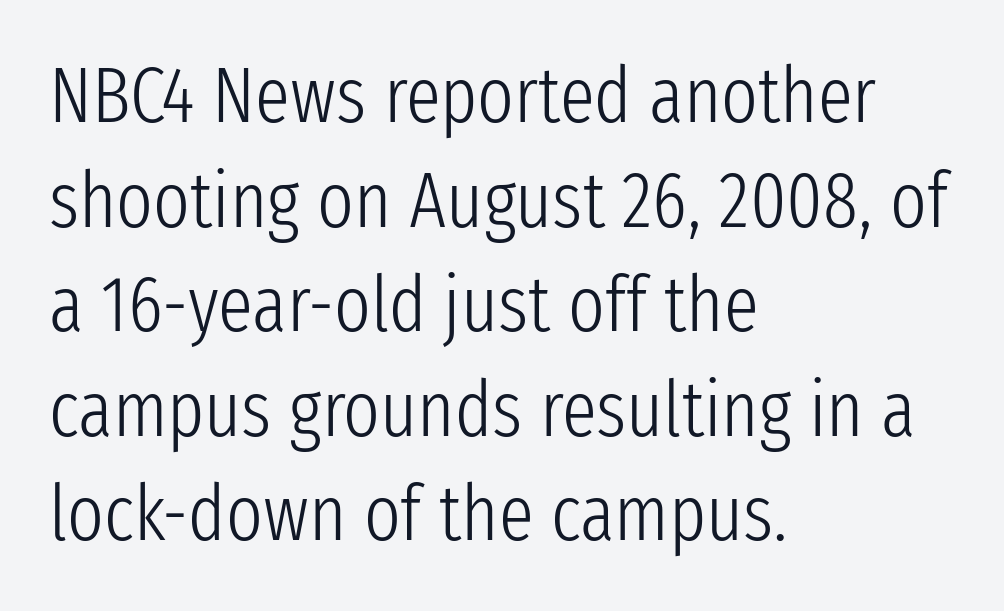
A typesetter would call this zero additional tracking. Horizontal alignment here is leftward, the default for most running prose. This sample uses a sans-serif face. The letters look calm and open, with moderate or lighter stems. A normal amount of white space separates one row of letters from the next. The rendering uses natural spacing where letterforms have individual widths.
